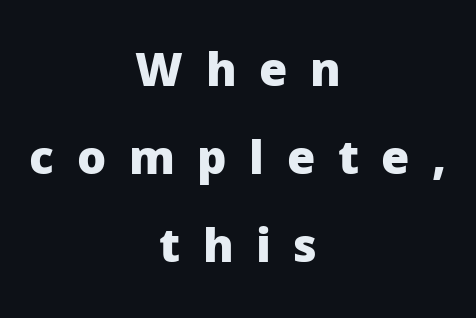
Q: Is the text bold? A: Yes.
Q: Is the text italic (slanted)? A: No, it is upright.
Q: Is the typeface a serif or a sans-serif typeface? A: Sans-serif.
Q: Is the text underlined? A: No.
Q: How is the paragraph aligned? A: Centered.
Q: Is the spacing between letters normal or unusually wide? A: Unusually wide.
Q: Is the spacing between lines tight, normal or loose? A: Loose.
Q: Width (condensed, normal, or wide)? A: Normal.
Q: Stroke contrast? A: Low.
Q: x-height? A: Medium.
Q: Monospaced? A: No.
